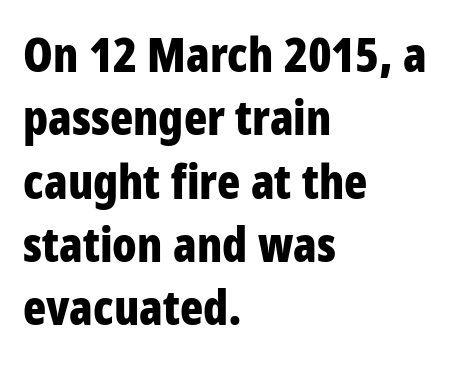
The image shows 48 px bold, condensed sans-serif type, upright; set left-aligned, normal line spacing (1.32x), normal letter spacing, not underlined; low stroke contrast and a large x-height.
